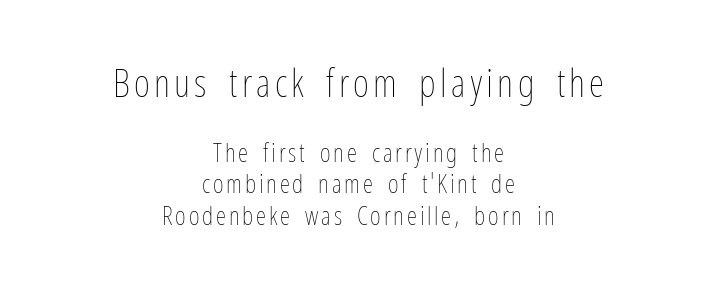
Larger block? The one above; the one below is distinctly smaller. The paragraph shown floats in the horizontal middle. Characters remain perfectly vertical along every line. The letters advance in unequal steps, a hallmark of proportional type. Any mark beneath the type? The region is blank.
